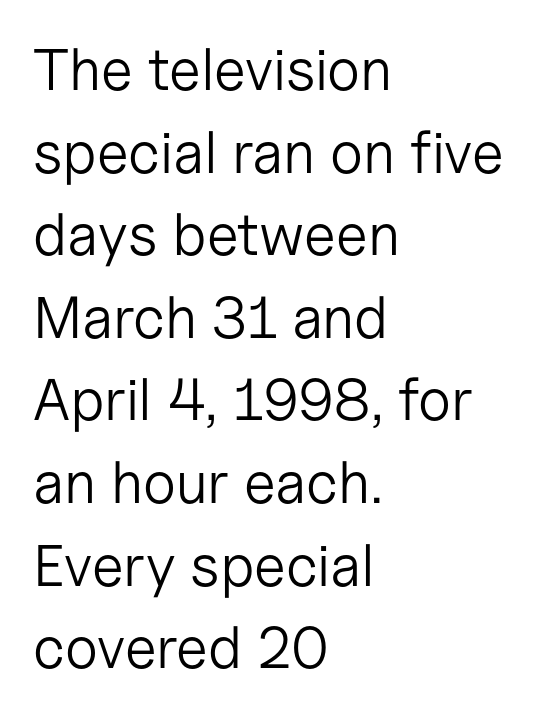
Q: Is the text bold? A: No.
Q: Is the text italic (slanted)? A: No, it is upright.
Q: Is the typeface a serif or a sans-serif typeface? A: Sans-serif.
Q: Is the text underlined? A: No.
Q: How is the paragraph aligned? A: Left-aligned.
Q: Is the spacing between letters normal or unusually wide? A: Normal.
Q: Is the spacing between lines tight, normal or loose? A: Normal.
Q: Width (condensed, normal, or wide)? A: Normal.
Q: Stroke contrast? A: Low.
Q: x-height? A: Medium.
Q: Monospaced? A: No.
